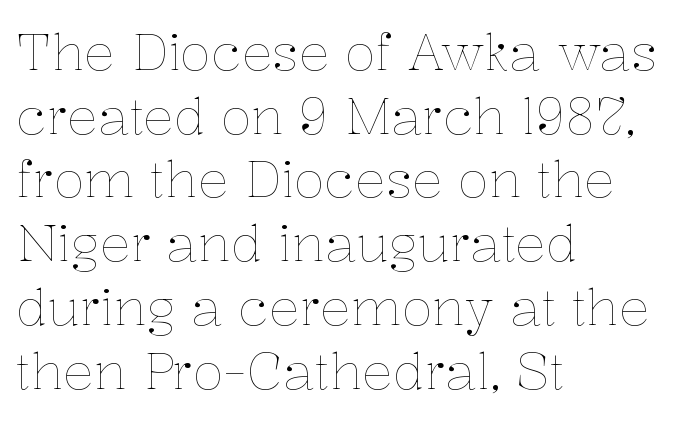
The image shows 51 px thin type, upright; set left-aligned, normal line spacing (1.25x), normal letter spacing, not underlined; low stroke contrast and a medium x-height.
